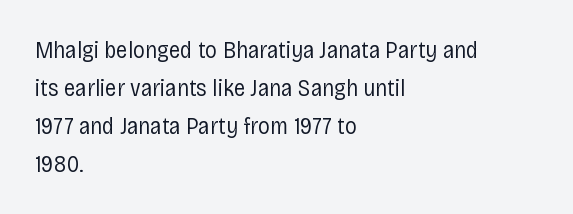
{"italic": "no", "bold": "no", "underline": "no", "align": "left", "line_spacing": "normal", "line_spacing_ratio": 1.58, "letter_spacing": "normal", "letter_spacing_em": 0.0, "glyph_px": 24}
